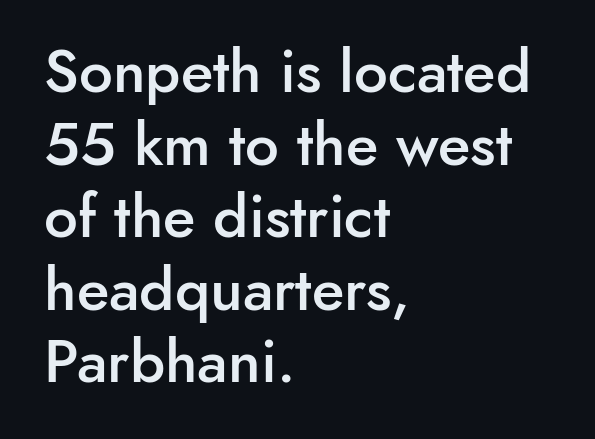
{"serif": "no", "italic": "no", "bold": "semi", "weight": "semibold", "width": "normal", "stroke_contrast": "low", "x_height": "small", "monospaced": "no", "underline": "no", "align": "left", "line_spacing_ratio": 1.21, "letter_spacing": "normal", "letter_spacing_em": 0.0, "glyph_px": 60}
